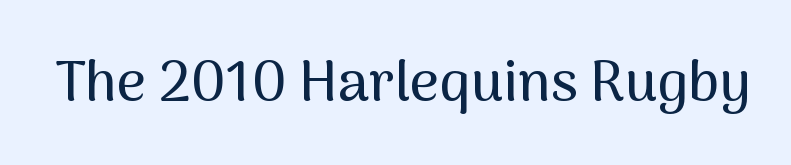
{"serif": "no", "italic": "no", "width": "normal", "stroke_contrast": "medium", "x_height": "medium", "monospaced": "no", "underline": "no", "letter_spacing": "normal", "letter_spacing_em": 0.0, "glyph_px": 57}
